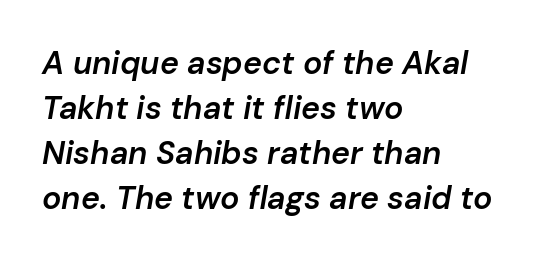
{"italic": "yes", "lean": "right", "slant_degrees": 10, "bold": "semi", "weight": "semibold", "width": "normal", "stroke_contrast": "low", "x_height": "medium", "monospaced": "no", "underline": "no", "align": "left", "line_spacing": "normal", "line_spacing_ratio": 1.41, "letter_spacing": "normal", "letter_spacing_em": 0.0, "glyph_px": 32}
